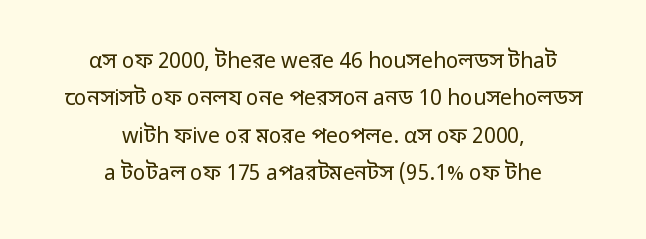
The image shows 21 px text type, upright; set centered, line spacing 1.78x, normal letter spacing, not underlined.
